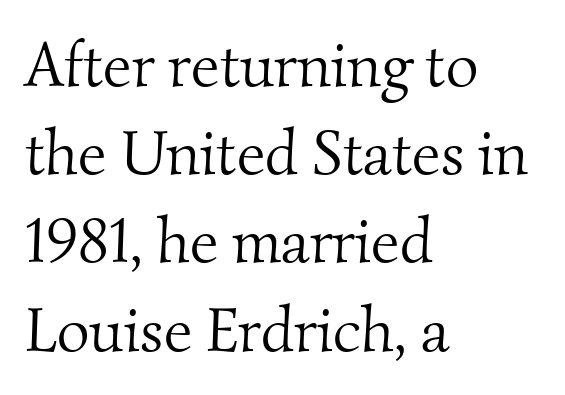
The image shows 63 px light serif type; set left-aligned, normal line spacing (1.4x), normal letter spacing, not underlined; medium stroke contrast and a small x-height.
